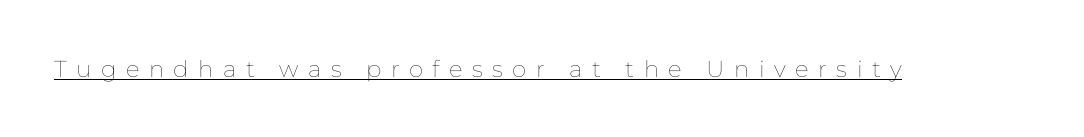
{"italic": "no", "bold": "no", "underline": "yes", "letter_spacing": "wide", "letter_spacing_em": 0.41, "glyph_px": 23}
